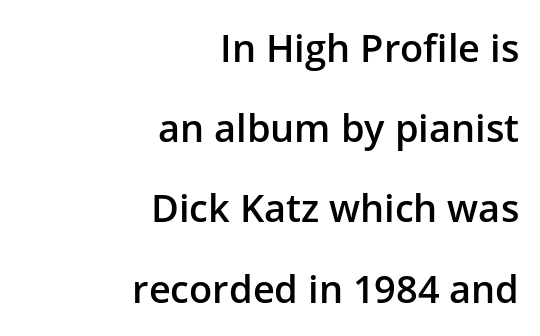
Q: Is the text bold? A: Semi-bold.
Q: Is the text italic (slanted)? A: No, it is upright.
Q: Is the typeface a serif or a sans-serif typeface? A: Sans-serif.
Q: Is the text underlined? A: No.
Q: How is the paragraph aligned? A: Right-aligned.
Q: Is the spacing between letters normal or unusually wide? A: Normal.
Q: Is the spacing between lines tight, normal or loose? A: Loose.
Q: Width (condensed, normal, or wide)? A: Normal.
Q: Stroke contrast? A: Low.
Q: x-height? A: Medium.
Q: Monospaced? A: No.
